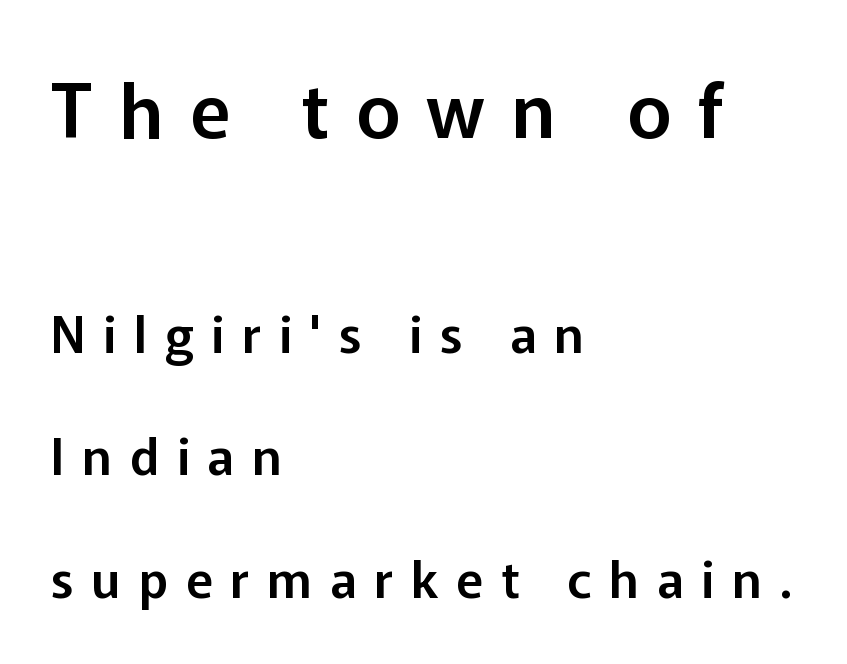
Q: Is the text italic (slanted)? A: No, it is upright.
Q: Is the typeface a serif or a sans-serif typeface? A: Sans-serif.
Q: Is the text underlined? A: No.
Q: How is the paragraph aligned? A: Left-aligned.
Q: Is the spacing between letters normal or unusually wide? A: Unusually wide.
Q: Is the spacing between lines tight, normal or loose? A: Loose.
Q: Which block of text is set in a larger size, the first (top) or the second (bottom)? A: The first (top) one.
Q: Width (condensed, normal, or wide)? A: Normal.
Q: Stroke contrast? A: Low.
Q: x-height? A: Medium.
Q: Monospaced? A: No.
